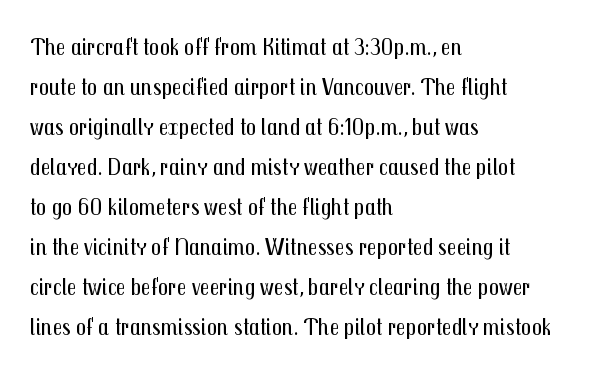
Q: Is the text bold? A: No.
Q: Is the text italic (slanted)? A: No, it is upright.
Q: Is the text underlined? A: No.
Q: How is the paragraph aligned? A: Left-aligned.
Q: Is the spacing between letters normal or unusually wide? A: Normal.
Q: Is the spacing between lines tight, normal or loose? A: Normal.
